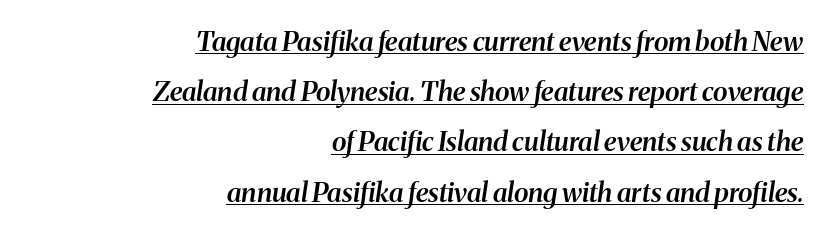
Q: Is the text bold? A: Semi-bold.
Q: Is the text italic (slanted)? A: Yes, it leans right by about 8 degrees.
Q: Is the text underlined? A: Yes.
Q: How is the paragraph aligned? A: Right-aligned.
Q: Is the spacing between letters normal or unusually wide? A: Normal.
